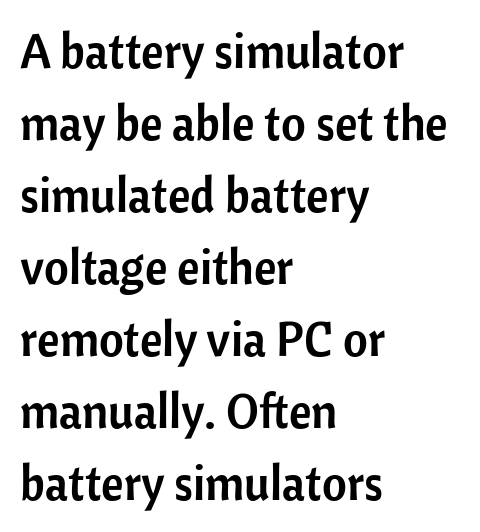
{"serif": "no", "italic": "no", "width": "normal", "stroke_contrast": "low", "x_height": "medium", "monospaced": "no", "underline": "no", "align": "left", "line_spacing": "normal", "line_spacing_ratio": 1.5, "letter_spacing": "normal", "letter_spacing_em": 0.0, "glyph_px": 48}
